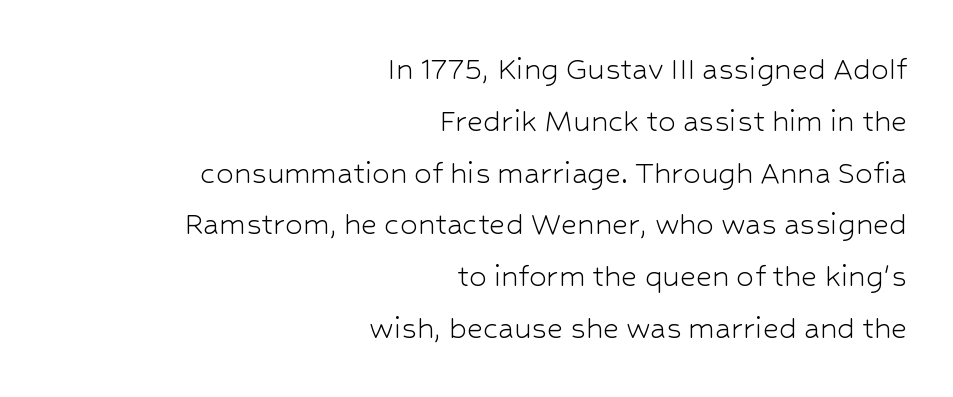
The image shows 35 px light sans-serif type, upright; set right-aligned, normal line spacing (1.48x), normal letter spacing, not underlined; low stroke contrast and a medium x-height.
